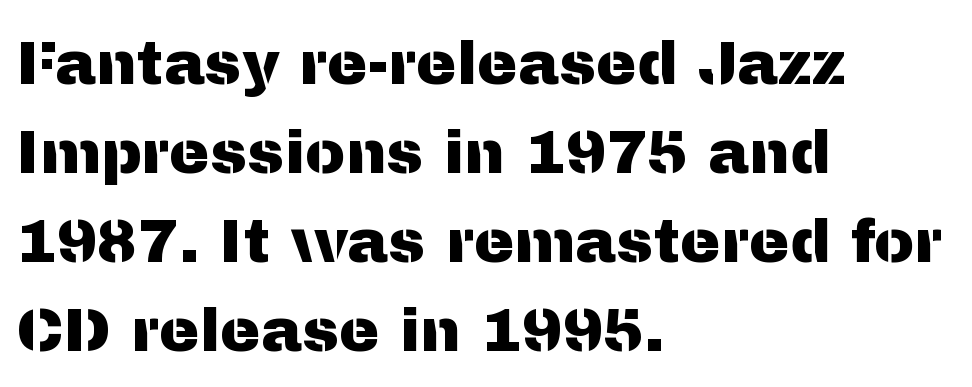
Characters remain perfectly vertical along every line. The space between consecutive lines is moderate. Letterform terminals end flat and unadorned throughout the passage. Alignment: flush left. This sample has the flowing, uneven cadence of proportional lettering.
